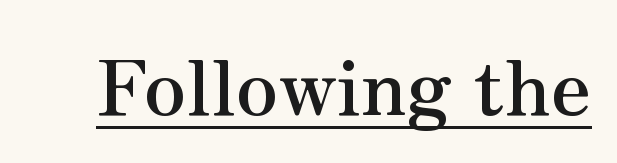
Looks like regular typesetting: each glyph gets only the width it needs. Honestly, the underline is the first thing you notice here. Designer's note — italics off, roman on. Each word holds together tightly as a unit, with standard inter-letter gaps. The font is running at its bold setting. Letterform terminals end in serifs throughout the passage.
